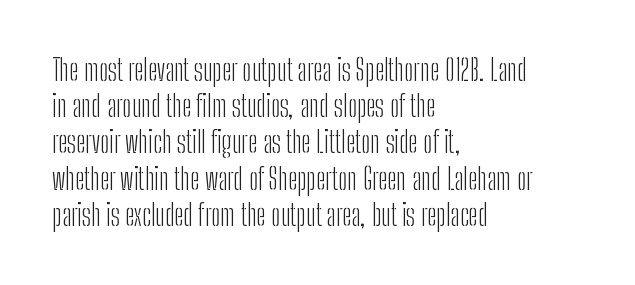
The image shows 29 px light, condensed sans-serif type, upright; set left-aligned, normal line spacing (1.25x), normal letter spacing, not underlined; low stroke contrast and a medium x-height.
